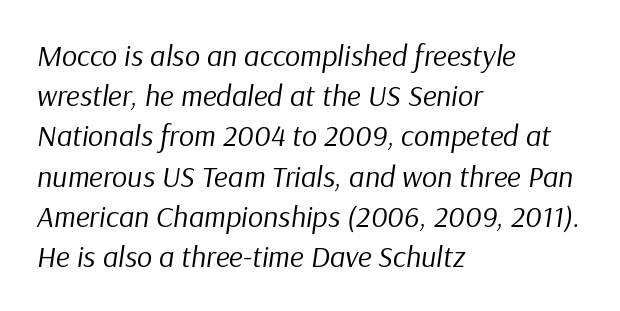
Q: Is the text bold? A: No.
Q: Is the text italic (slanted)? A: Yes, it leans right by about 9 degrees.
Q: Is the text underlined? A: No.
Q: How is the paragraph aligned? A: Left-aligned.
Q: Is the spacing between letters normal or unusually wide? A: Normal.
Q: Is the spacing between lines tight, normal or loose? A: Normal.
Q: Width (condensed, normal, or wide)? A: Normal.
Q: Stroke contrast? A: Low.
Q: x-height? A: Medium.
Q: Monospaced? A: No.
